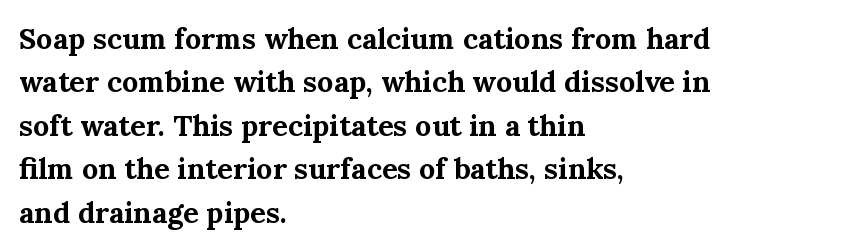
{"serif": "yes", "italic": "no", "bold": "yes", "weight": "bold", "width": "normal", "stroke_contrast": "medium", "x_height": "medium", "monospaced": "no", "underline": "no", "align": "left", "line_spacing": "normal", "line_spacing_ratio": 1.5, "letter_spacing": "normal", "letter_spacing_em": 0.0, "glyph_px": 29}
